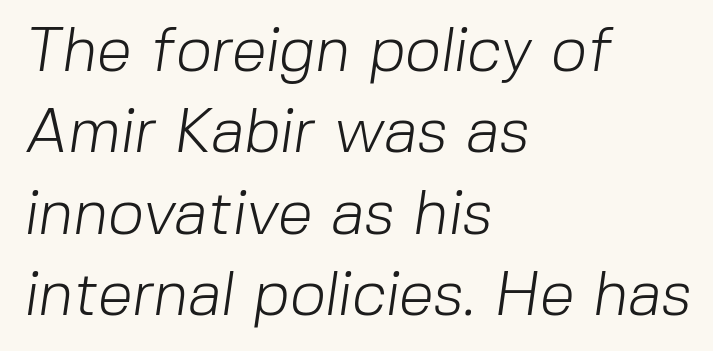
Q: Is the text bold? A: No.
Q: Is the typeface a serif or a sans-serif typeface? A: Sans-serif.
Q: Is the text underlined? A: No.
Q: How is the paragraph aligned? A: Left-aligned.
Q: Is the spacing between letters normal or unusually wide? A: Normal.
Q: Is the spacing between lines tight, normal or loose? A: Normal.
Q: Width (condensed, normal, or wide)? A: Normal.
Q: Stroke contrast? A: Low.
Q: x-height? A: Medium.
Q: Monospaced? A: No.
